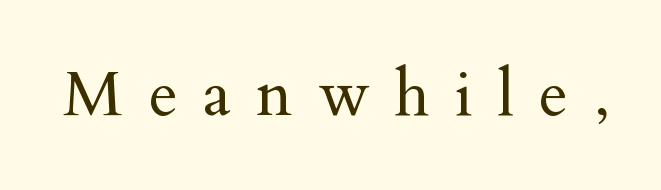
The strokes are not fattened; the text isn't bold. Someone cranked the tracking dial way up on this one. Lines of text with bare space underneath. Serifs: yes, visible at the terminals of the letterforms. Character widths vary here, with narrow letters taking less room than wide ones. This is the regular roman posture of the typeface.
